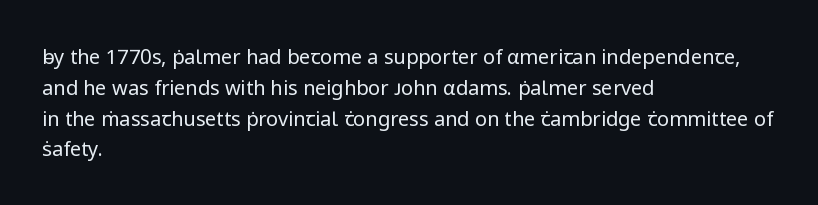
Q: Is the text bold? A: No.
Q: Is the text italic (slanted)? A: No, it is upright.
Q: Is the text underlined? A: No.
Q: How is the paragraph aligned? A: Left-aligned.
Q: Is the spacing between letters normal or unusually wide? A: Normal.
Q: Is the spacing between lines tight, normal or loose? A: Normal.
